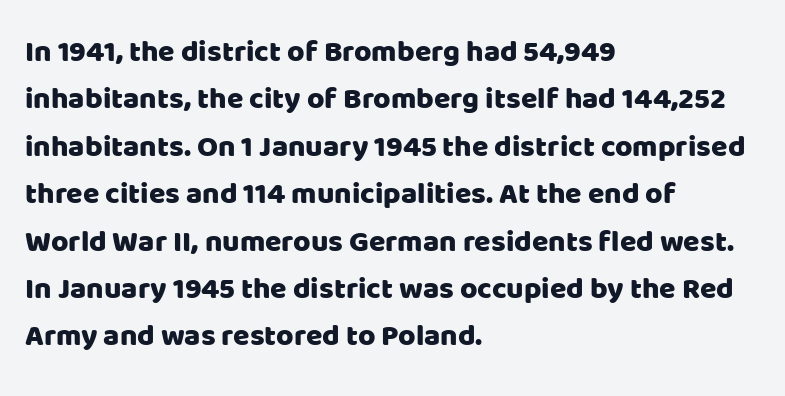
{"serif": "no", "italic": "no", "width": "normal", "stroke_contrast": "low", "x_height": "large", "monospaced": "no", "underline": "no", "align": "left", "line_spacing": "normal", "line_spacing_ratio": 1.58, "letter_spacing": "normal", "letter_spacing_em": 0.0, "glyph_px": 30}
